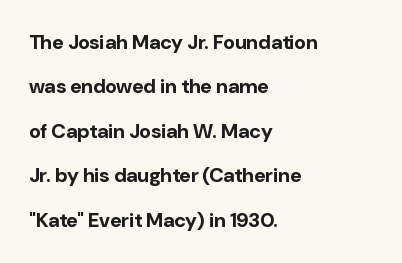
These lines stand farther apart than default settings would place them. Weight check: bold — yes, fully. The gaps between neighbouring characters are ordinary and unremarkable. Rule under the text: the space is simply empty. In terms of posture, this sample is upright. Casual observation: everything's shoved over to the left.
